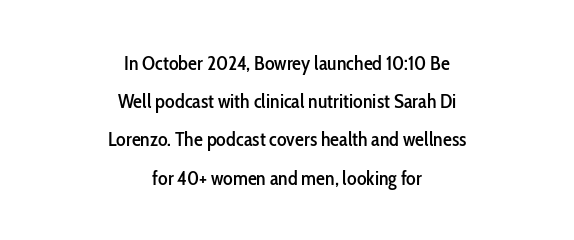
The image shows 20 px text type, upright; set centered, loose line spacing (1.91x), normal letter spacing, not underlined.
